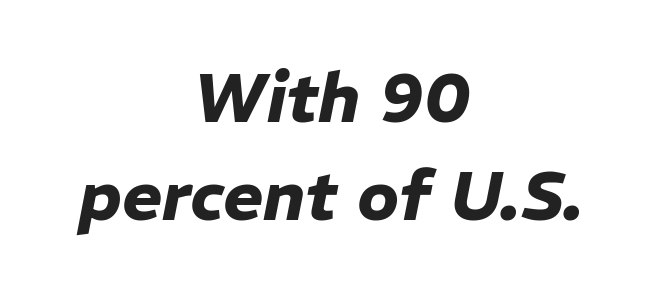
Q: Is the text bold? A: Yes.
Q: Is the text italic (slanted)? A: Yes, it leans right by about 11 degrees.
Q: Is the text underlined? A: No.
Q: How is the paragraph aligned? A: Centered.
Q: Is the spacing between letters normal or unusually wide? A: Normal.
Q: Is the spacing between lines tight, normal or loose? A: Normal.
Q: Width (condensed, normal, or wide)? A: Normal.
Q: Stroke contrast? A: Low.
Q: x-height? A: Medium.
Q: Monospaced? A: No.
